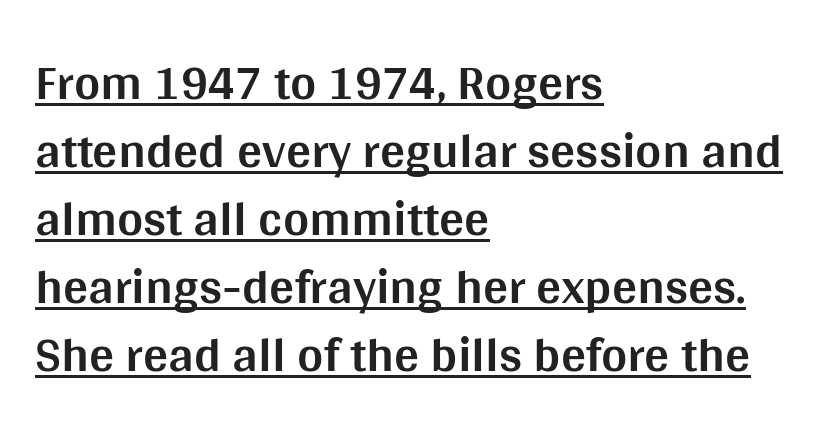
{"serif": "no", "italic": "no", "bold": "yes", "weight": "bold", "width": "normal", "stroke_contrast": "medium", "x_height": "large", "monospaced": "no", "underline": "yes", "align": "left", "line_spacing": "normal", "line_spacing_ratio": 1.36, "letter_spacing": "normal", "letter_spacing_em": 0.0, "glyph_px": 50}
